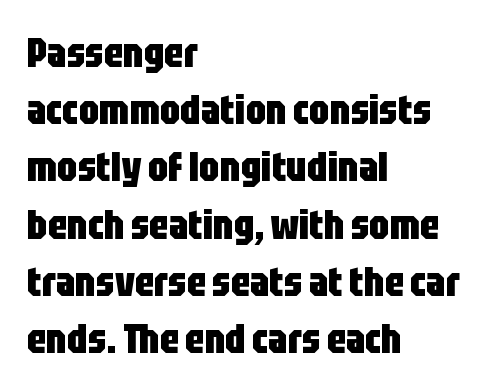
{"serif": "no", "italic": "no", "bold": "yes", "weight": "heavy", "width": "condensed", "stroke_contrast": "low", "x_height": "large", "monospaced": "no", "underline": "no", "align": "left", "line_spacing": "normal", "line_spacing_ratio": 1.43, "letter_spacing": "normal", "letter_spacing_em": 0.0, "glyph_px": 40}
